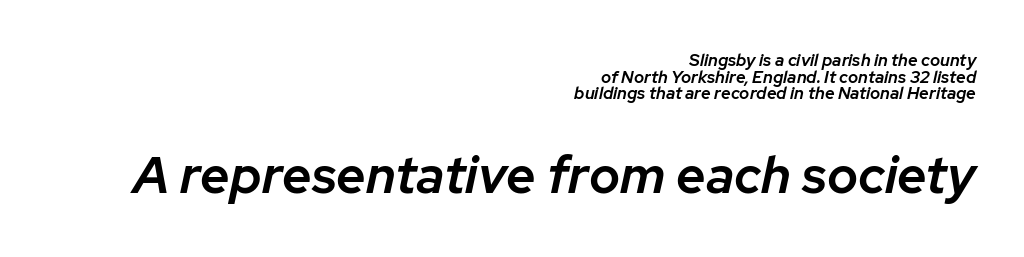
Q: Is the text bold? A: Semi-bold.
Q: Is the text italic (slanted)? A: Yes, it leans right by about 12 degrees.
Q: Is the text underlined? A: No.
Q: How is the paragraph aligned? A: Right-aligned.
Q: Is the spacing between letters normal or unusually wide? A: Normal.
Q: Is the spacing between lines tight, normal or loose? A: Tight.
Q: Which block of text is set in a larger size, the first (top) or the second (bottom)? A: The second (bottom) one.
Q: Width (condensed, normal, or wide)? A: Normal.
Q: Stroke contrast? A: Low.
Q: x-height? A: Medium.
Q: Monospaced? A: No.
